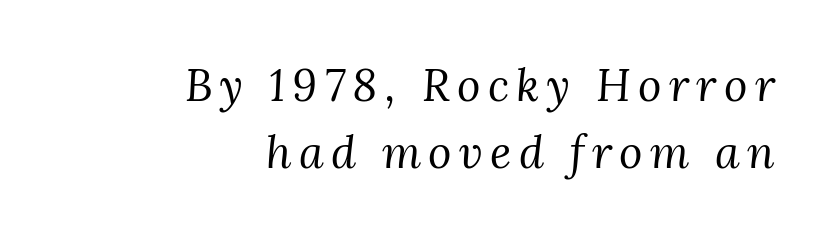
Bold? No — there's no thickening of the strokes. The text was rendered using a seriffed face with decorative stroke endings. Is there much room between lines? A standard amount, neither cramped nor airy. Spacing verdict: proportional, widths tailored to each character. The passage is arranged like a letterhead date or caption credit — flush right. The typography opts for an oblique posture over an upright one.
